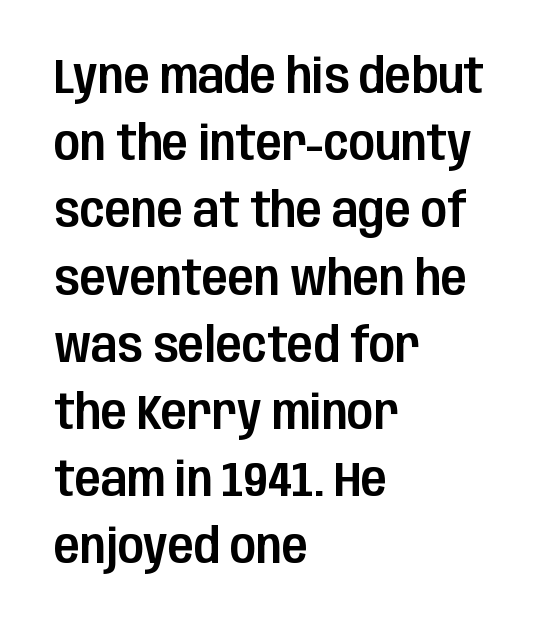
Q: Is the text italic (slanted)? A: No, it is upright.
Q: Is the typeface a serif or a sans-serif typeface? A: Sans-serif.
Q: Is the text underlined? A: No.
Q: How is the paragraph aligned? A: Left-aligned.
Q: Is the spacing between letters normal or unusually wide? A: Normal.
Q: Is the spacing between lines tight, normal or loose? A: Normal.
Q: Width (condensed, normal, or wide)? A: Condensed.
Q: Stroke contrast? A: Low.
Q: x-height? A: Large.
Q: Monospaced? A: No.
